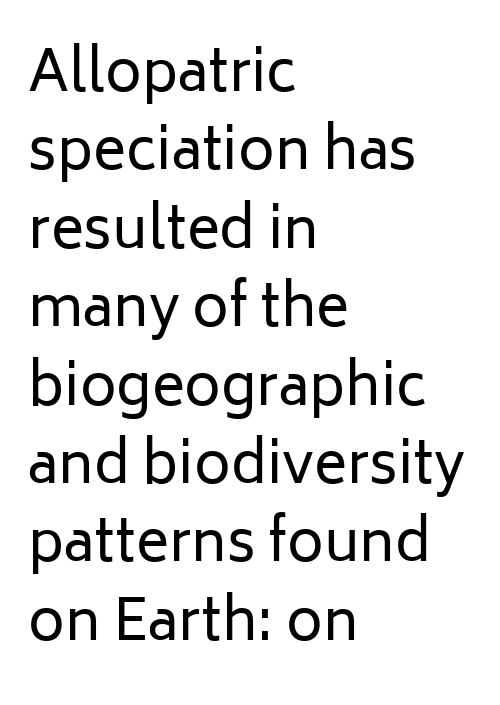
{"serif": "no", "italic": "no", "bold": "no", "weight": "regular", "width": "normal", "stroke_contrast": "low", "x_height": "medium", "monospaced": "no", "underline": "no", "align": "left", "line_spacing": "normal", "line_spacing_ratio": 1.4, "letter_spacing": "normal", "letter_spacing_em": 0.0, "glyph_px": 56}
